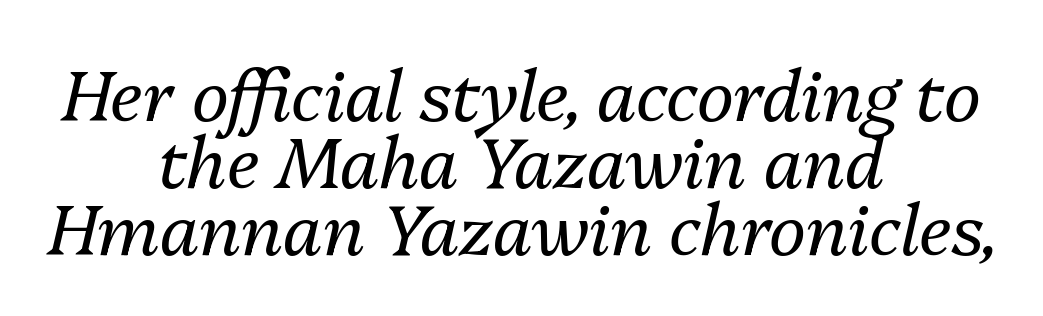
The image shows 70 px regular-weight type, italic (leaning right); set centered, tight line spacing (0.96x), normal letter spacing, not underlined; medium stroke contrast and a medium x-height.
